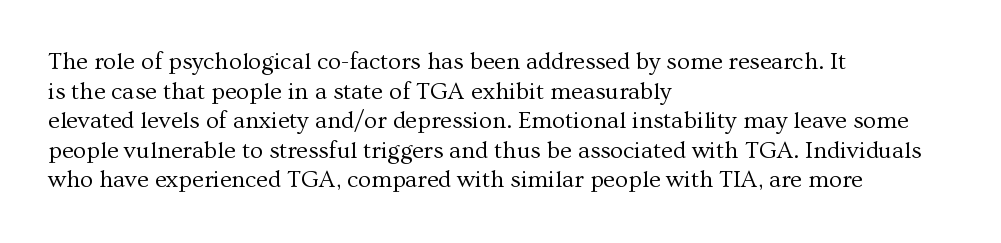
{"italic": "no", "bold": "no", "underline": "no", "align": "left", "line_spacing_ratio": 1.23, "letter_spacing": "normal", "letter_spacing_em": 0.0, "glyph_px": 24}
